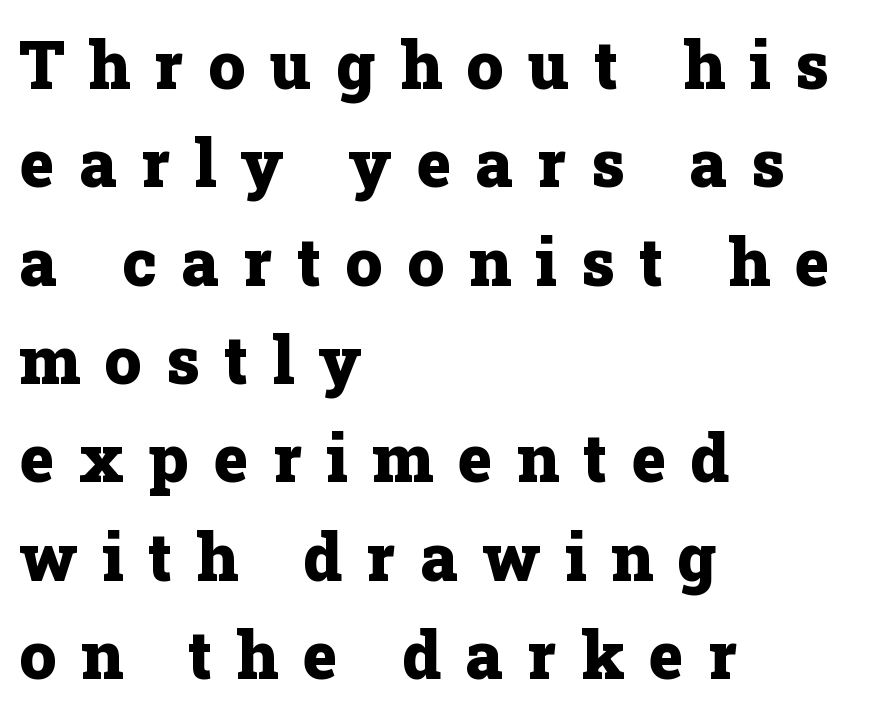
These words are printed bold, with thick strokes throughout. Note the varied advance widths — an 'i' is clearly narrower than an 'm'. A classic flush-left, rag-right setting is used for this passage. How would I describe the line gaps? Plain and ordinary. The axis of the letterforms is exactly vertical. The face used here is rendered with a markedly widened letterfit.
